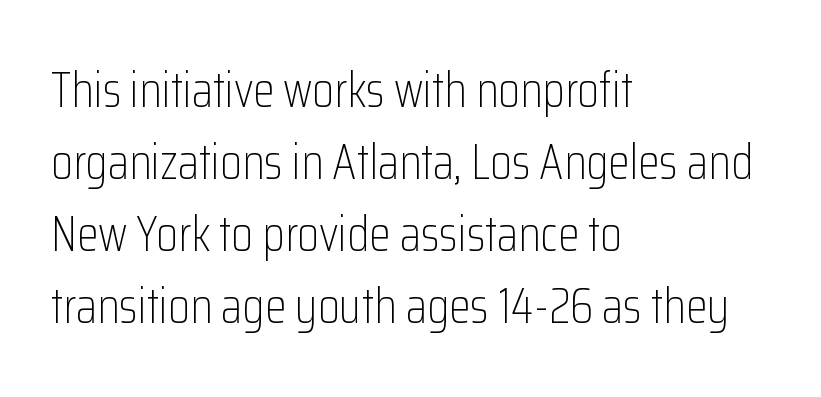
This sample uses plain, unmodified letter spacing. The block of text has a typical density, with ordinary space between rows. Characters remain perfectly vertical along every line. The passage shown is typed in a proportional face where columns would drift. Bare-footed words on every line.
